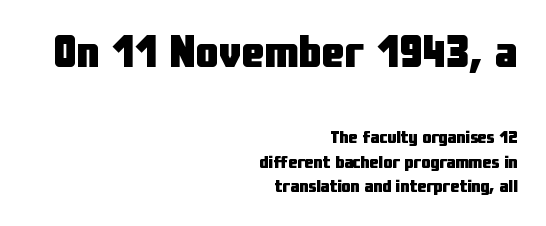
Q: Is the text bold? A: Yes.
Q: Is the text italic (slanted)? A: No, it is upright.
Q: Is the typeface a serif or a sans-serif typeface? A: Sans-serif.
Q: Is the text underlined? A: No.
Q: How is the paragraph aligned? A: Right-aligned.
Q: Is the spacing between letters normal or unusually wide? A: Normal.
Q: Is the spacing between lines tight, normal or loose? A: Normal.
Q: Which block of text is set in a larger size, the first (top) or the second (bottom)? A: The first (top) one.
Q: Width (condensed, normal, or wide)? A: Condensed.
Q: Stroke contrast? A: Low.
Q: x-height? A: Medium.
Q: Monospaced? A: No.
